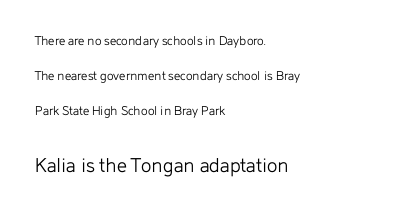
The image shows 22 px text type, upright; set left-aligned, loose line spacing (2.49x), normal letter spacing, not underlined; the second (bottom) block is 1.57x larger.
